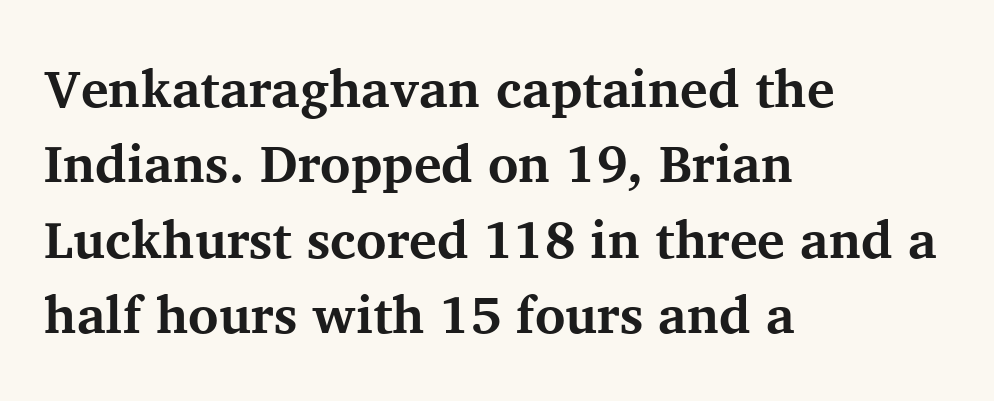
{"serif": "yes", "italic": "no", "bold": "yes", "weight": "bold", "width": "normal", "stroke_contrast": "medium", "x_height": "medium", "monospaced": "no", "underline": "no", "align": "left", "line_spacing": "normal", "line_spacing_ratio": 1.45, "letter_spacing": "normal", "letter_spacing_em": 0.0, "glyph_px": 52}
